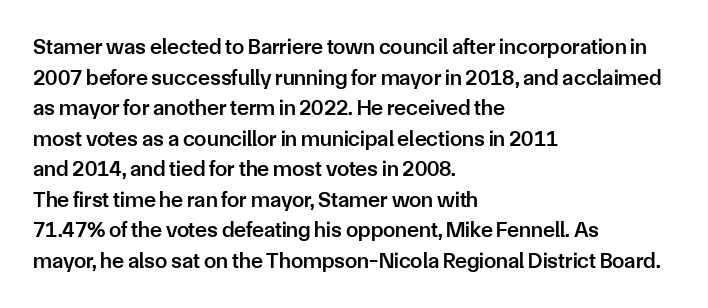
Q: Is the text bold? A: Semi-bold.
Q: Is the text italic (slanted)? A: No, it is upright.
Q: Is the text underlined? A: No.
Q: How is the paragraph aligned? A: Left-aligned.
Q: Is the spacing between letters normal or unusually wide? A: Normal.
Q: Is the spacing between lines tight, normal or loose? A: Normal.
